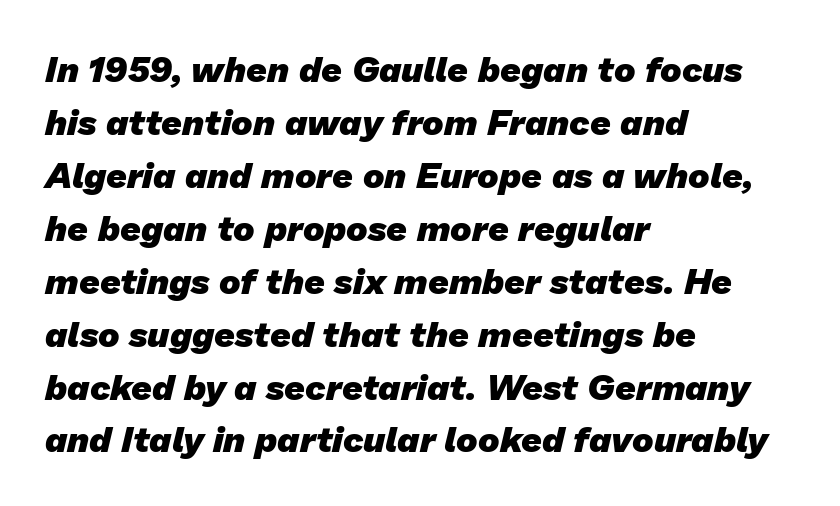
What stands out about the letter spacing? Nothing — it is the standard amount. Leftover space on each line is placed entirely after the last word. Here the designer chose a conventional face with non-uniform glyph widths. The space beneath each line is pristine and unruled. The passage shown is typeset with a sans-serif family.
